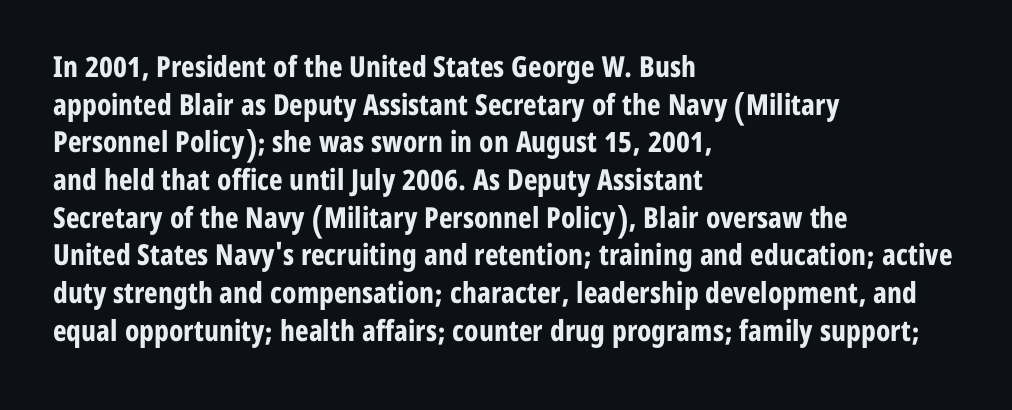
Unlike a traditional serif, this face leaves its strokes unadorned. Each letter keeps its own natural width here, so spacing adapts to shape. Nothing unusual about the tracking: characters are spaced as the font intends. The gap between lines stays unmarked. Every character sits straight up, as roman type does. Visually the block forms a straight wall on the left and a jagged coastline on the right.
